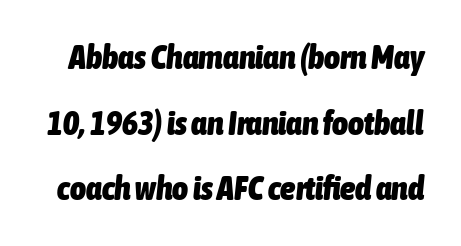
The image shows 34 px heavy, condensed type, italic (leaning right); set loose line spacing (1.93x), normal letter spacing, not underlined; low stroke contrast and a medium x-height.
